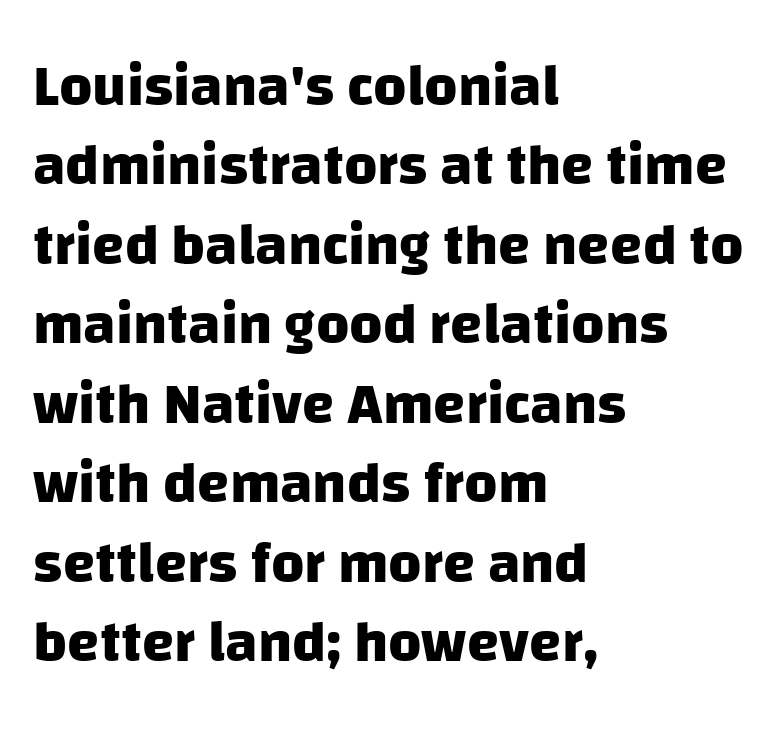
The image shows 58 px heavy sans-serif type; set left-aligned, normal line spacing (1.37x), normal letter spacing, not underlined; low stroke contrast and a large x-height.
